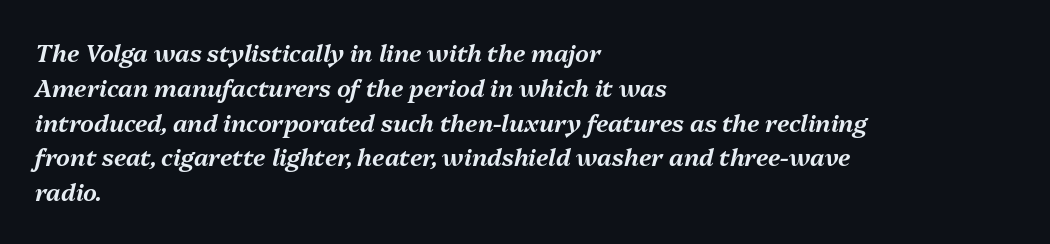
Q: Is the text italic (slanted)? A: Yes, it leans right by about 13 degrees.
Q: Is the text underlined? A: No.
Q: How is the paragraph aligned? A: Left-aligned.
Q: Is the spacing between letters normal or unusually wide? A: Normal.
Q: Is the spacing between lines tight, normal or loose? A: Normal.
